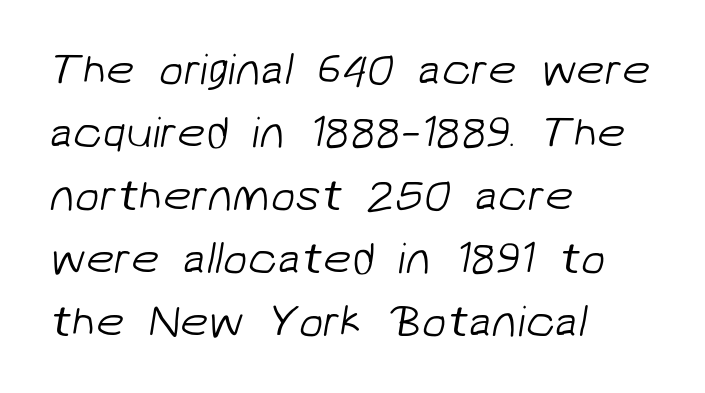
The line texture is even and compact thanks to regular tracking. This is not heavy type; no bold has been used. Plain, unruled lines of type. Letterform terminals end flat and unadorned throughout the passage. Note the varied advance widths — an 'i' is clearly narrower than an 'm'. The compositor pushed each line to the left boundary.
